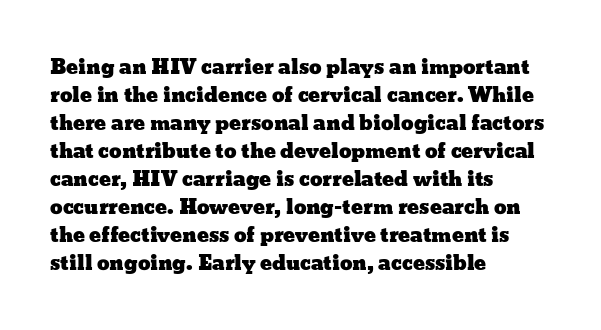
Ordinary non-slanted type is in use. Type without underlining. A typesetter would call this zero additional tracking. Horizontally, the lines are justified to the leading edge only. Honestly, the row spacing looks completely unremarkable.
